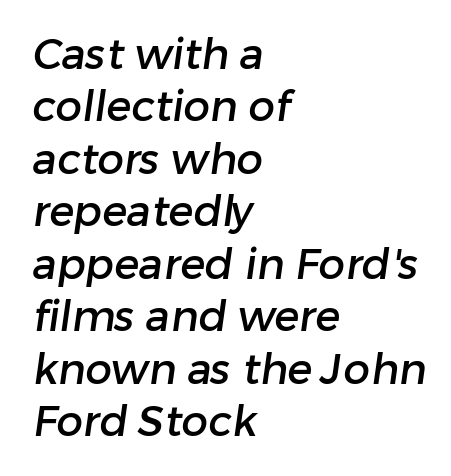
Whoever set this chose a conventional vertical rhythm. Observe the absence of serifs on each vertical stroke in this sample. Line starts are locked; line ends wander. Each row of text sits above clean, open space.
